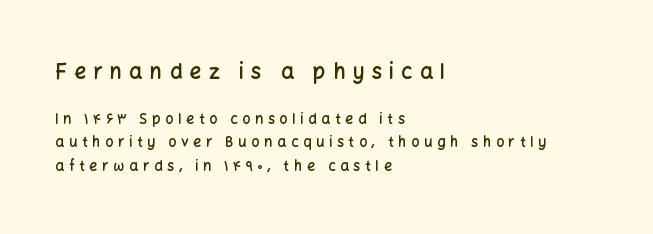
The image shows 21 px text type, upright; set left-aligned, normal line spacing (1.67x), unusually wide letter spacing (+0.34 em), not underlined; the first (top) block is 1.5x larger.
